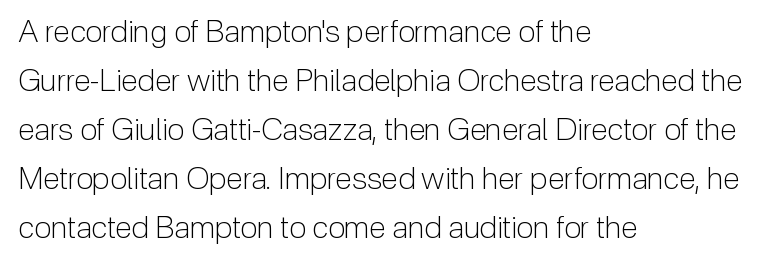
Q: Is the text bold? A: No.
Q: Is the text italic (slanted)? A: No, it is upright.
Q: Is the typeface a serif or a sans-serif typeface? A: Sans-serif.
Q: Is the text underlined? A: No.
Q: How is the paragraph aligned? A: Left-aligned.
Q: Is the spacing between letters normal or unusually wide? A: Normal.
Q: Is the spacing between lines tight, normal or loose? A: Normal.
Q: Width (condensed, normal, or wide)? A: Normal.
Q: Stroke contrast? A: Low.
Q: x-height? A: Medium.
Q: Monospaced? A: No.
